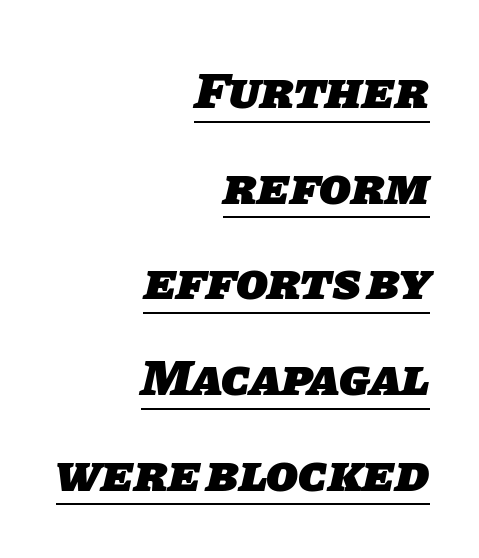
Q: Is the text bold? A: Yes.
Q: Is the typeface a serif or a sans-serif typeface? A: Serif.
Q: Is the text underlined? A: Yes.
Q: How is the paragraph aligned? A: Right-aligned.
Q: Is the spacing between letters normal or unusually wide? A: Normal.
Q: Width (condensed, normal, or wide)? A: Normal.
Q: Stroke contrast? A: Low.
Q: x-height? A: Large.
Q: Monospaced? A: No.
